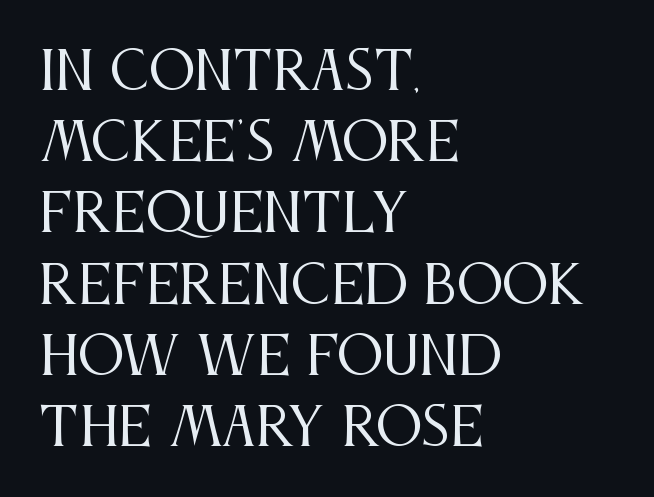
Q: Is the text bold? A: No.
Q: Is the text italic (slanted)? A: No, it is upright.
Q: Is the typeface a serif or a sans-serif typeface? A: Serif.
Q: Is the text underlined? A: No.
Q: How is the paragraph aligned? A: Left-aligned.
Q: Is the spacing between letters normal or unusually wide? A: Normal.
Q: Is the spacing between lines tight, normal or loose? A: Normal.
Q: Width (condensed, normal, or wide)? A: Condensed.
Q: Stroke contrast? A: Medium.
Q: x-height? A: Large.
Q: Monospaced? A: No.
